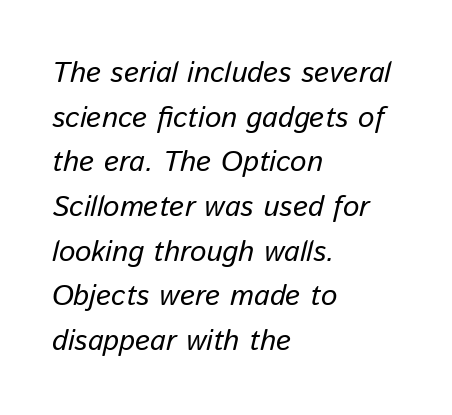
Spacing between characters is what you'd get straight out of the box. Is there much room between lines? A standard amount, neither cramped nor airy. Note the varied advance widths — an 'i' is clearly narrower than an 'm'. Every character sits at an angle, as italics do.
